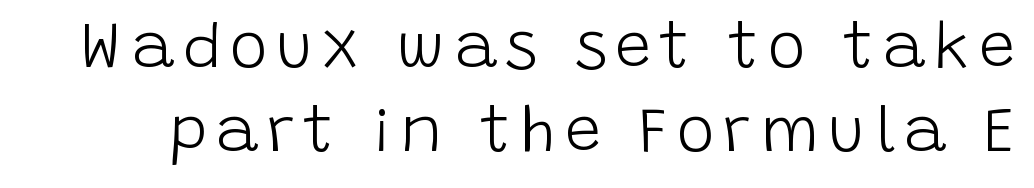
The image shows 64 px light sans-serif type, upright; set normal line spacing (1.31x), not underlined; low stroke contrast and a large x-height.
